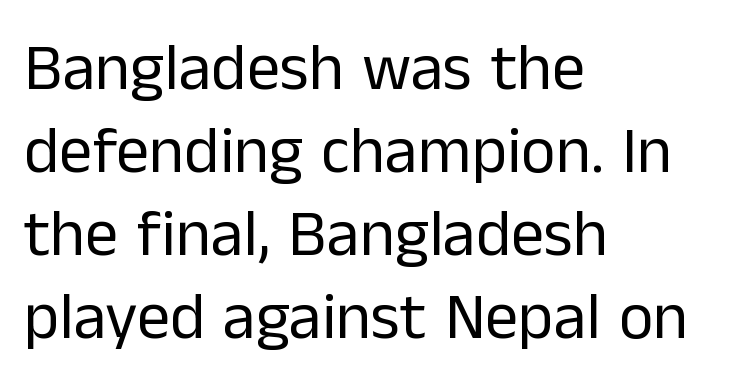
The image shows 66 px regular-weight sans-serif type, upright; set left-aligned, normal line spacing (1.26x), normal letter spacing, not underlined; low stroke contrast and a medium x-height.
